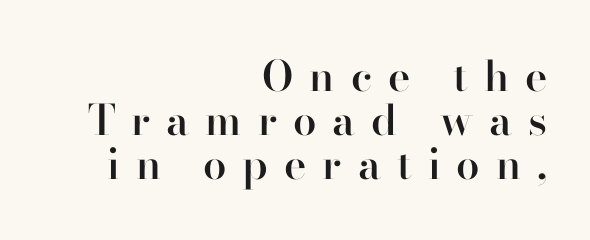
The image shows 42 px semibold serif type, upright; set right-aligned, tight line spacing (1.05x), unusually wide letter spacing (+0.38 em), not underlined; high stroke contrast and a small x-height.
